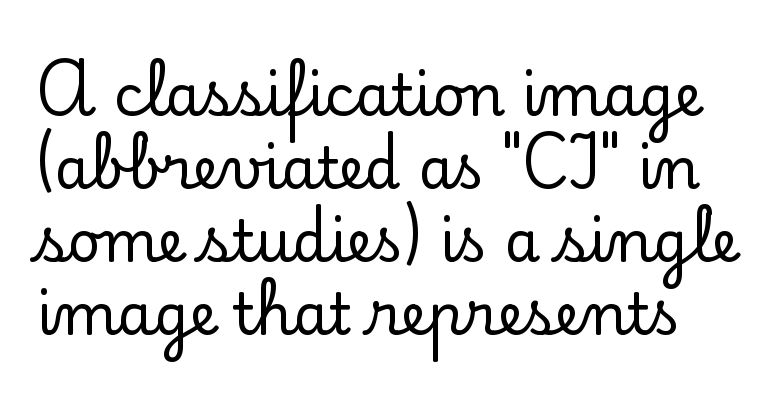
No italicization has been applied; the sample stays upright. Beneath every word, the page is bare. The rendering shows small feet on the letterforms — a serif design. This sample has the flowing, uneven cadence of proportional lettering.
